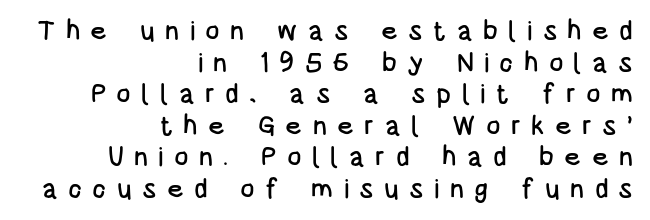
Q: Is the text italic (slanted)? A: No, it is upright.
Q: Is the text underlined? A: No.
Q: How is the paragraph aligned? A: Right-aligned.
Q: Is the spacing between letters normal or unusually wide? A: Unusually wide.
